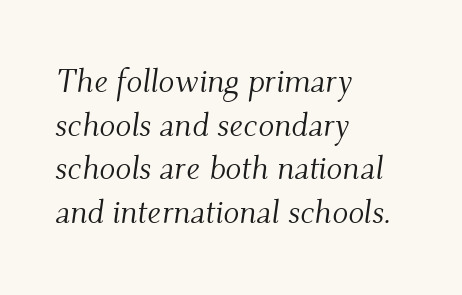
Font category for this specimen: serif. Counters stay open thanks to moderate or lighter strokes. This rendering uses left alignment, leaving the right contour irregular. A normal amount of white space separates one row of letters from the next. Notice how the stems are inclined rather than vertical — that's the hallmark of italics.
